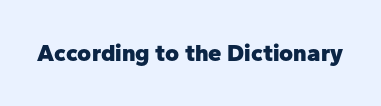
{"italic": "no", "bold": "yes", "underline": "no", "letter_spacing": "normal", "letter_spacing_em": 0.0, "glyph_px": 24}
